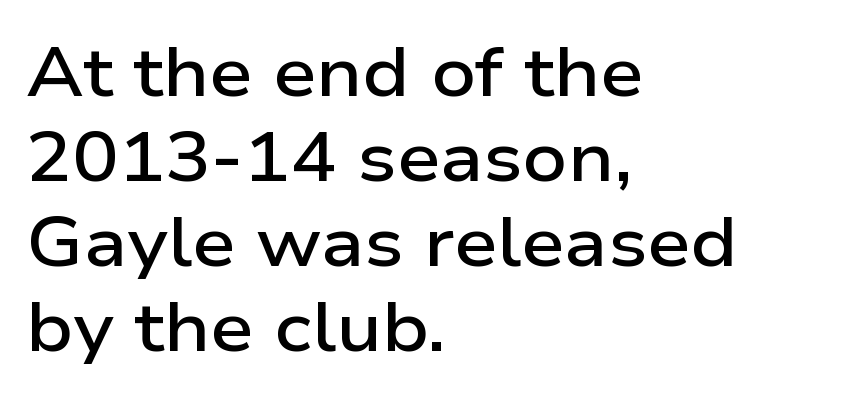
Q: Is the text bold? A: Semi-bold.
Q: Is the text italic (slanted)? A: No, it is upright.
Q: Is the typeface a serif or a sans-serif typeface? A: Sans-serif.
Q: Is the text underlined? A: No.
Q: How is the paragraph aligned? A: Left-aligned.
Q: Is the spacing between letters normal or unusually wide? A: Normal.
Q: Width (condensed, normal, or wide)? A: Wide.
Q: Stroke contrast? A: Low.
Q: x-height? A: Medium.
Q: Monospaced? A: No.
